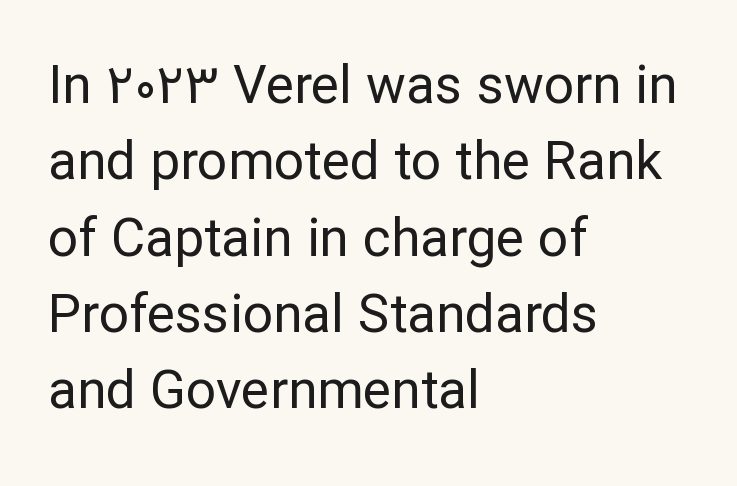
The image shows 53 px regular-weight sans-serif type, upright; set left-aligned, normal line spacing (1.44x), normal letter spacing, not underlined; low stroke contrast and a medium x-height.
